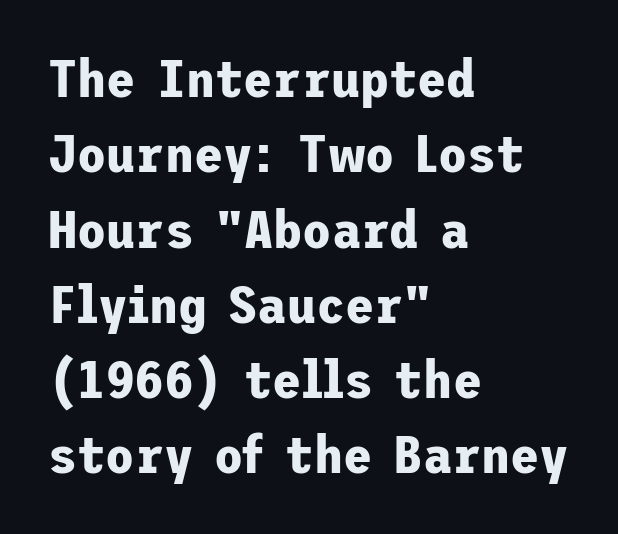
Q: Is the text bold? A: Yes.
Q: Is the text italic (slanted)? A: No, it is upright.
Q: Is the typeface a serif or a sans-serif typeface? A: Sans-serif.
Q: Is the text underlined? A: No.
Q: How is the paragraph aligned? A: Left-aligned.
Q: Is the spacing between letters normal or unusually wide? A: Normal.
Q: Is the spacing between lines tight, normal or loose? A: Normal.
Q: Width (condensed, normal, or wide)? A: Normal.
Q: Stroke contrast? A: Low.
Q: x-height? A: Medium.
